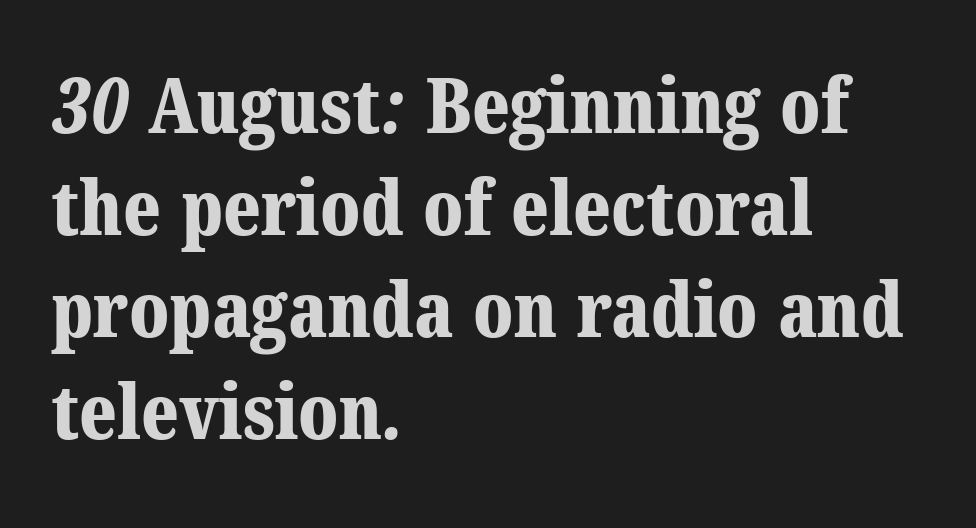
Q: Is the text bold? A: Yes.
Q: Is the typeface a serif or a sans-serif typeface? A: Serif.
Q: Is the text underlined? A: No.
Q: How is the paragraph aligned? A: Left-aligned.
Q: Is the spacing between letters normal or unusually wide? A: Normal.
Q: Is the spacing between lines tight, normal or loose? A: Normal.
Q: Width (condensed, normal, or wide)? A: Normal.
Q: Stroke contrast? A: Medium.
Q: x-height? A: Medium.
Q: Monospaced? A: No.
